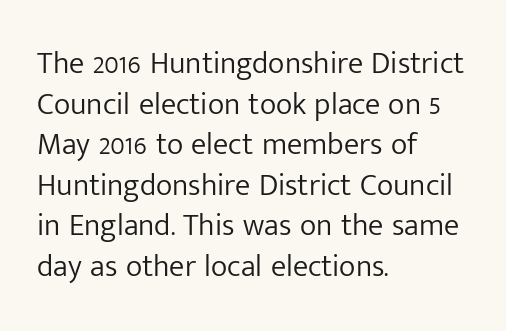
The image shows 31 px light sans-serif type, upright; set left-aligned, normal line spacing (1.31x), normal letter spacing, not underlined; low stroke contrast and a medium x-height.
